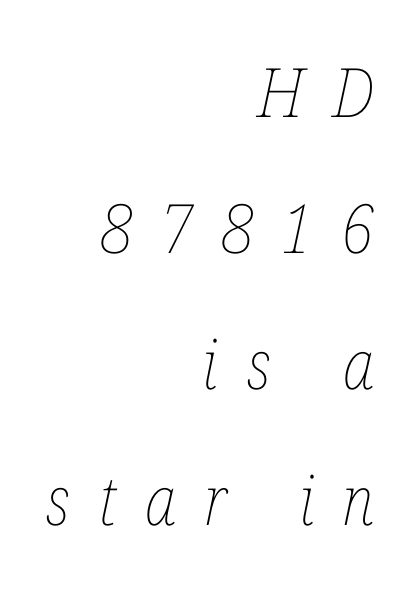
Letter spacing: wide. The strokes carry an ordinary text weight at most. Casual observation: everything's shoved over to the right. The passage shown is not underscored anywhere.
